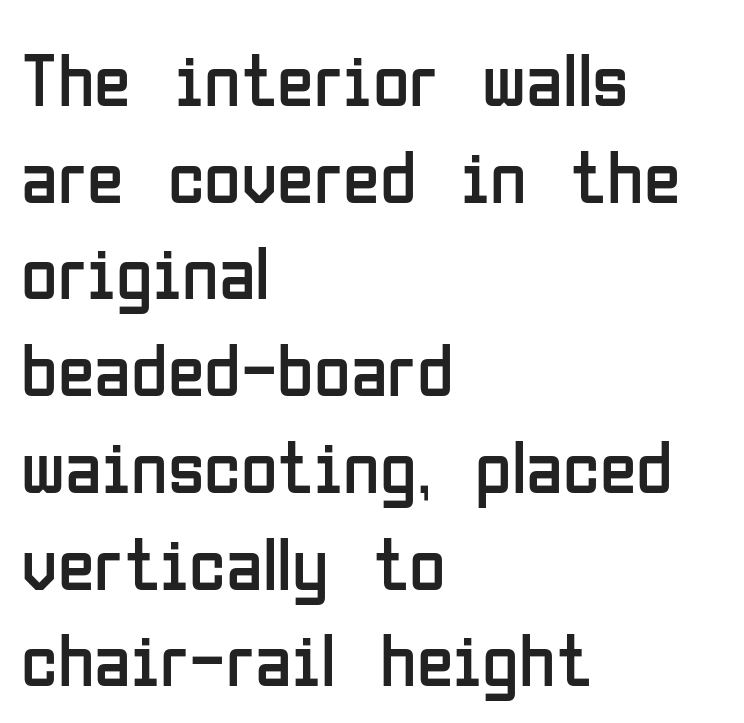
The image shows 75 px regular-weight, condensed sans-serif type, upright; set left-aligned, normal line spacing (1.29x), normal letter spacing, not underlined; low stroke contrast and a medium x-height.
